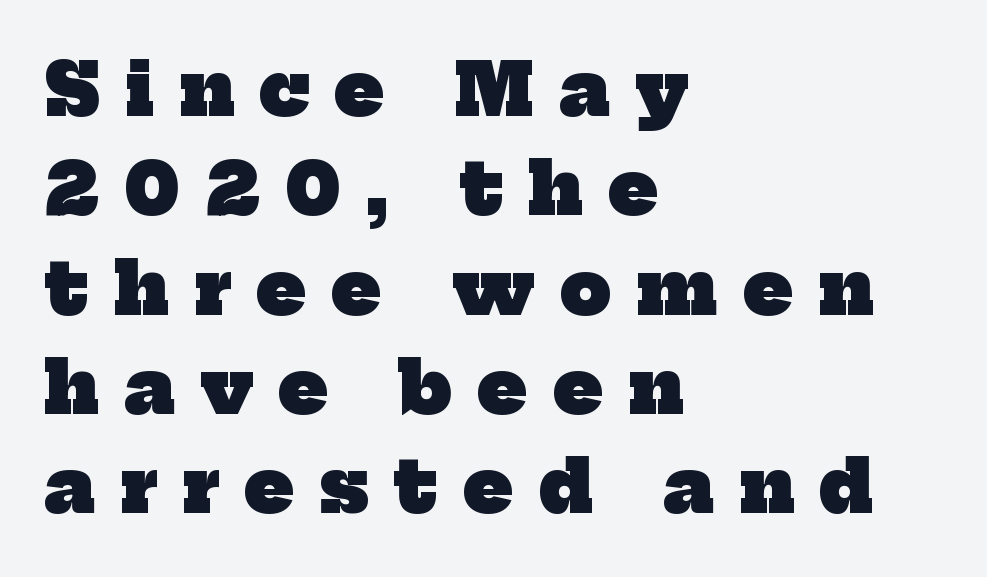
{"serif": "yes", "bold": "yes", "weight": "heavy", "width": "normal", "stroke_contrast": "low", "x_height": "medium", "monospaced": "no", "underline": "no", "align": "left", "line_spacing": "normal", "line_spacing_ratio": 1.38, "letter_spacing": "wide", "letter_spacing_em": 0.35, "glyph_px": 72}
